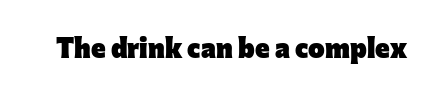
Is the type bold? Yes — the strokes are clearly thick and heavy. In terms of letterspacing, this is plain default setting. The space directly below the letters is spotless. Check where the strokes stop: nothing finishes them off — pure sans. Each letter keeps its own natural width here, so spacing adapts to shape.
